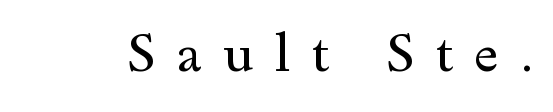
The image shows 53 px regular-weight, wide serif type, upright; set unusually wide letter spacing (+0.4 em), not underlined; a small x-height.
